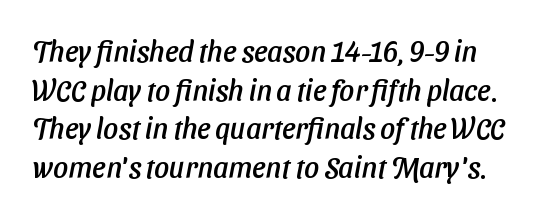
{"serif": "no", "width": "normal", "stroke_contrast": "low", "x_height": "medium", "monospaced": "no", "underline": "no", "line_spacing": "normal", "line_spacing_ratio": 1.33, "letter_spacing": "normal", "letter_spacing_em": 0.0, "glyph_px": 29}
